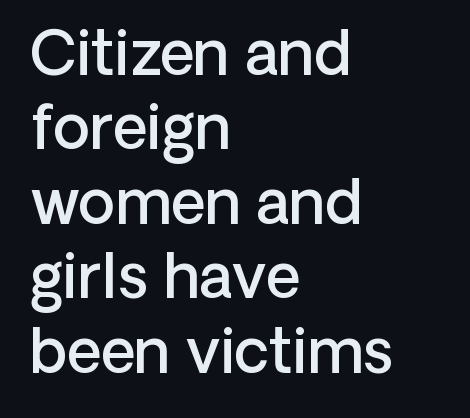
Decoration check: the copy has no underline. Bold? Not quite — semibold, heavier than regular but stopping short. The passage shown has conventional tracking throughout. Unlike a traditional serif, this face leaves its strokes unadorned.
